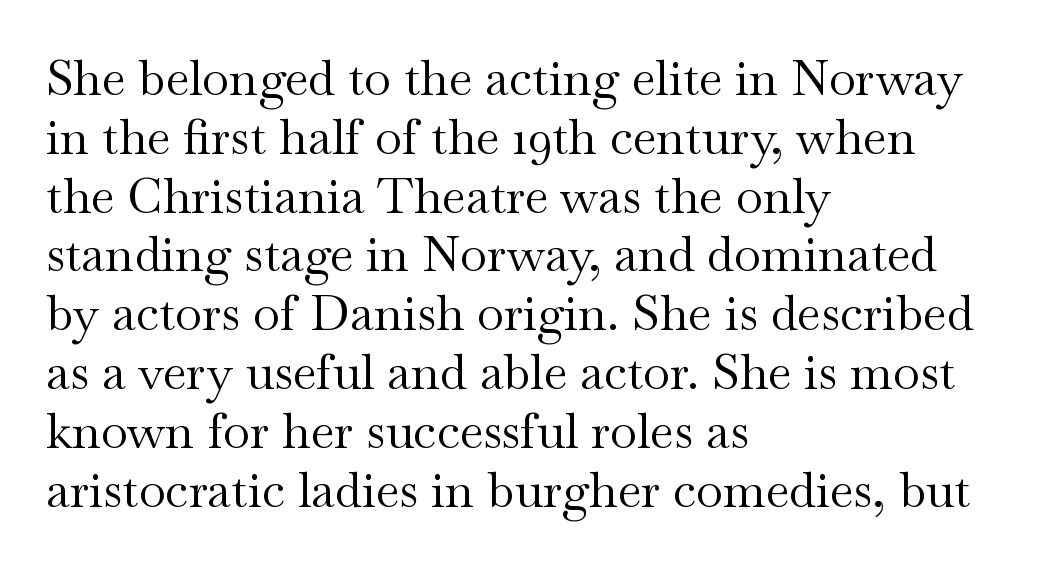
The image shows 49 px regular-weight, wide serif type, upright; set left-aligned, line spacing 1.2x, normal letter spacing, not underlined; medium stroke contrast and a small x-height.
